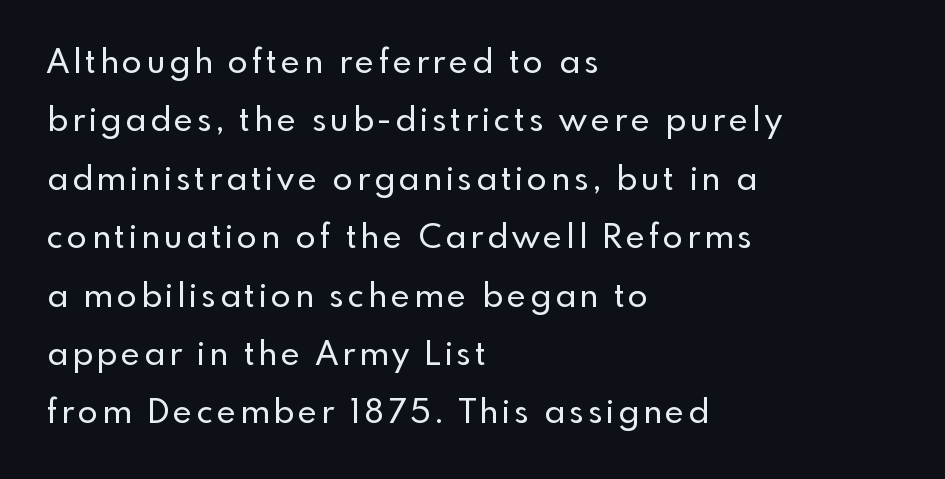
{"serif": "no", "italic": "no", "width": "normal", "x_height": "small", "monospaced": "no", "underline": "no", "align": "left", "line_spacing_ratio": 1.77, "glyph_px": 33}
